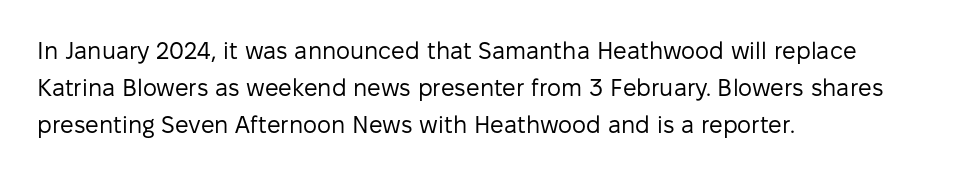
The image shows 24 px text type, upright; set left-aligned, normal line spacing (1.55x), normal letter spacing, not underlined.
